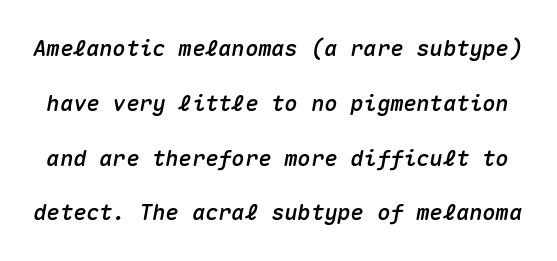
The zone under the glyphs is completely vacant. The glyphs look as if they've been sheared to an angle. Whoever set this chose breathing room over compactness in the vertical rhythm. Short note: letters normally spaced.
